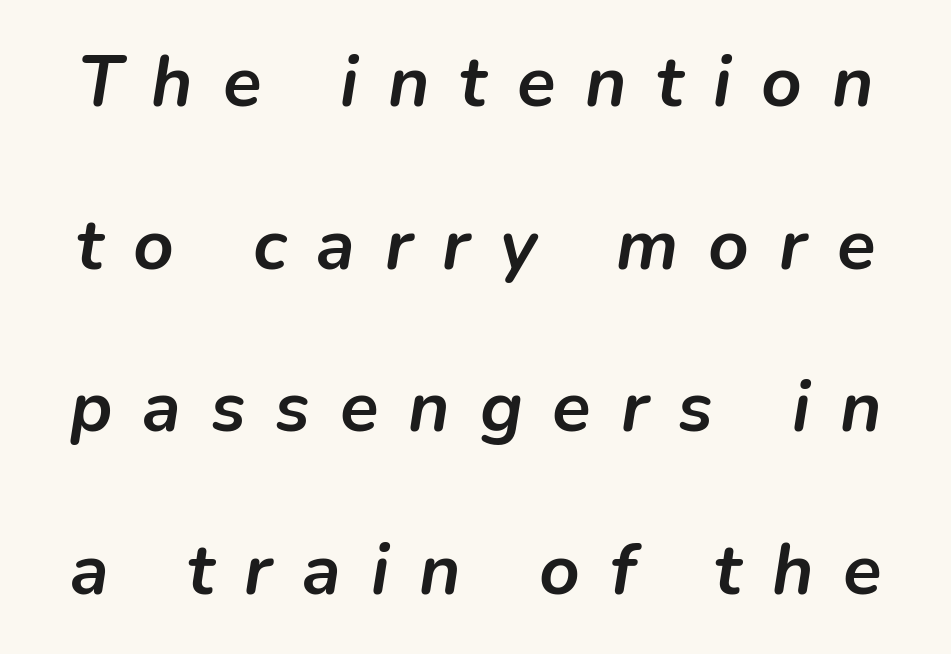
The image shows 71 px semibold type, italic (leaning right); set loose line spacing (2.29x), unusually wide letter spacing (+0.42 em), not underlined; low stroke contrast and a medium x-height.
